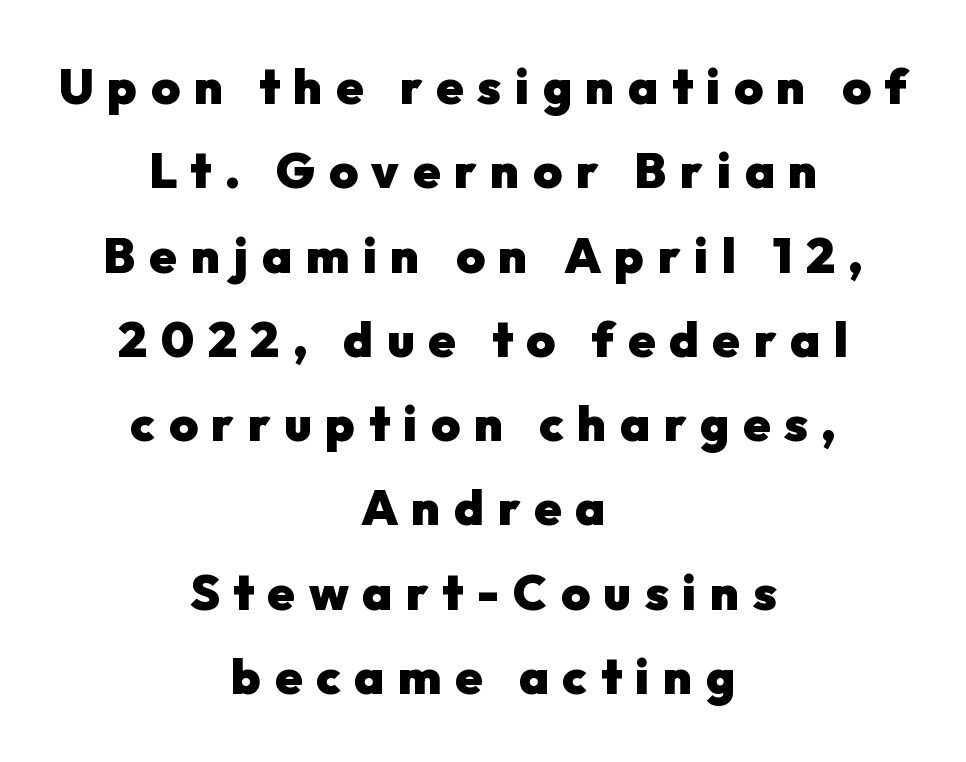
Q: Is the text bold? A: Yes.
Q: Is the text italic (slanted)? A: No, it is upright.
Q: Is the typeface a serif or a sans-serif typeface? A: Sans-serif.
Q: Is the text underlined? A: No.
Q: How is the paragraph aligned? A: Centered.
Q: Is the spacing between letters normal or unusually wide? A: Unusually wide.
Q: Width (condensed, normal, or wide)? A: Normal.
Q: Stroke contrast? A: Low.
Q: x-height? A: Medium.
Q: Monospaced? A: No.
